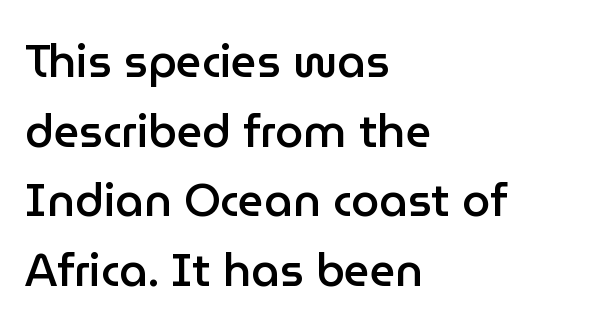
The letters carry no serifs — their stems end cleanly without finishing strokes. Is there any slant? The stems are plumb. A fair bit of extra ink — the face is semibold, not bold. Character widths vary here, with narrow letters taking less room than wide ones. Descender tails drop into unmarked territory. Leftover space on each line is placed entirely after the last word.
